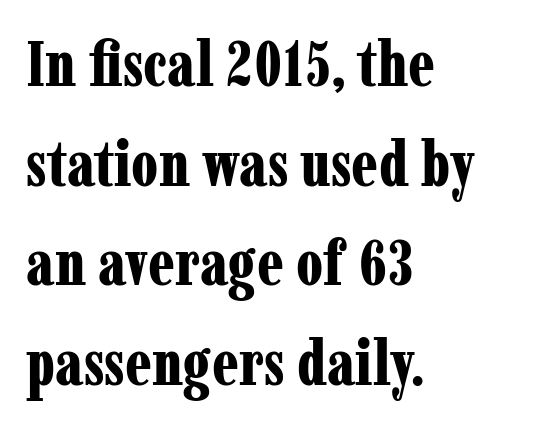
{"serif": "yes", "italic": "no", "bold": "yes", "weight": "bold", "width": "condensed", "stroke_contrast": "low", "x_height": "medium", "monospaced": "no", "underline": "no", "align": "left", "line_spacing": "normal", "line_spacing_ratio": 1.58, "letter_spacing": "normal", "letter_spacing_em": 0.0, "glyph_px": 63}
